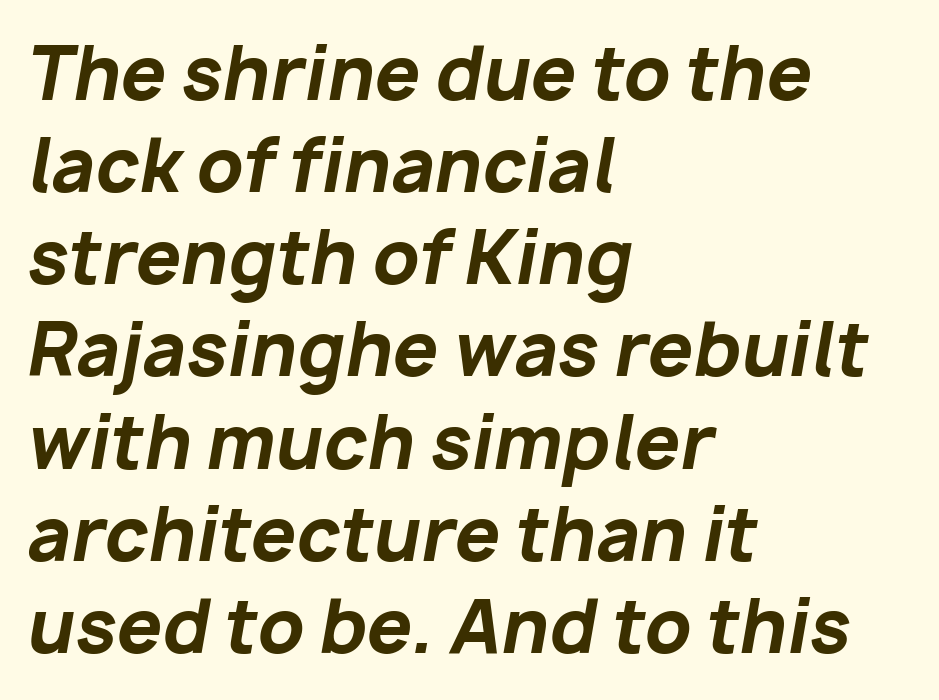
The space directly below the letters is spotless. Caption: multi-line text, flush left, ragged right. Bold? Absolutely — the strokes are thick and heavy. Standard letterfit; no display-style spreading of the glyphs. The leading is moderate, giving the passage an even texture.
